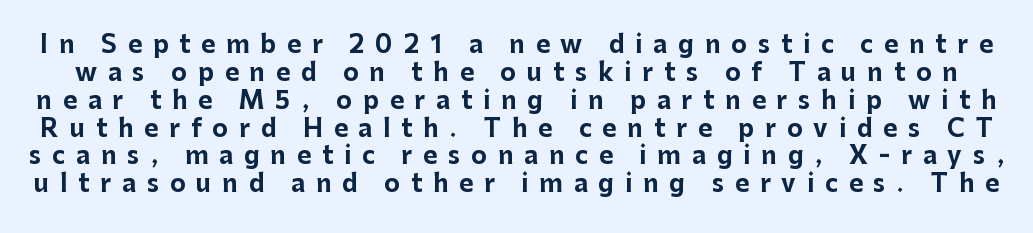
Any mark beneath the type? The region is blank. Notice how the stems are strictly vertical — no italics here. Caption: bold face, heavy strokes. The letterforms stand isolated, each surrounded by extra space.
